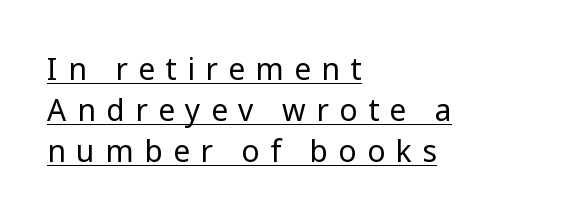
{"serif": "no", "italic": "no", "bold": "no", "weight": "regular", "width": "normal", "stroke_contrast": "low", "x_height": "medium", "monospaced": "no", "underline": "yes", "align": "left", "line_spacing": "normal", "line_spacing_ratio": 1.37, "letter_spacing": "wide", "letter_spacing_em": 0.35, "glyph_px": 30}
